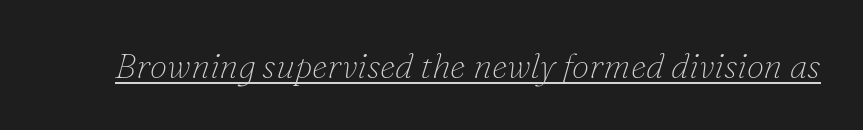
The image shows 35 px thin serif type, italic (leaning right); set normal letter spacing, underlined; low stroke contrast and a small x-height.
